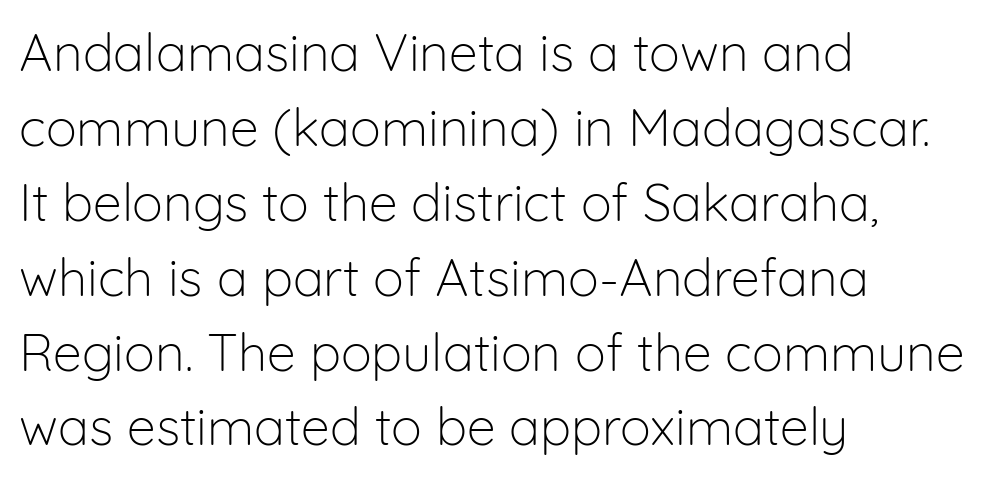
Look at the tracking — it's just the regular setting, nothing added. Italic: no, the glyphs are upright roman. A student would call this left alignment; a typographer would say flush left, rag right. Lines of text with bare space underneath. Is there much room between lines? A standard amount, neither cramped nor airy.
